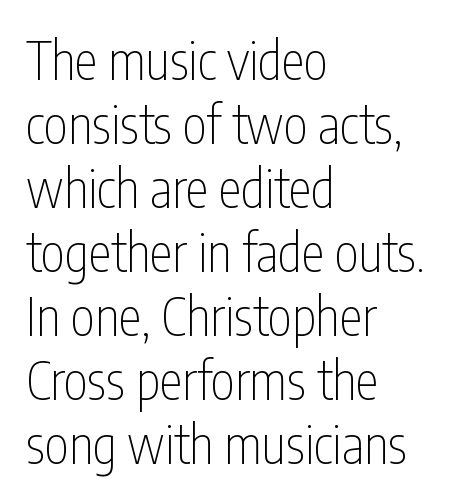
Q: Is the text bold? A: No.
Q: Is the text italic (slanted)? A: No, it is upright.
Q: Is the typeface a serif or a sans-serif typeface? A: Sans-serif.
Q: Is the text underlined? A: No.
Q: How is the paragraph aligned? A: Left-aligned.
Q: Is the spacing between letters normal or unusually wide? A: Normal.
Q: Width (condensed, normal, or wide)? A: Condensed.
Q: Stroke contrast? A: Low.
Q: x-height? A: Medium.
Q: Monospaced? A: No.
